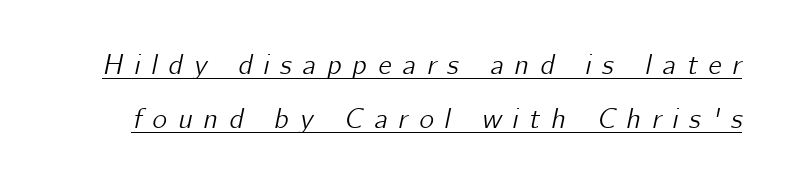
Q: Is the text italic (slanted)? A: Yes, it leans right by about 12 degrees.
Q: Is the text underlined? A: Yes.
Q: Is the spacing between letters normal or unusually wide? A: Unusually wide.
Q: Is the spacing between lines tight, normal or loose? A: Loose.
Q: Width (condensed, normal, or wide)? A: Normal.
Q: Stroke contrast? A: Low.
Q: x-height? A: Medium.
Q: Monospaced? A: No.
